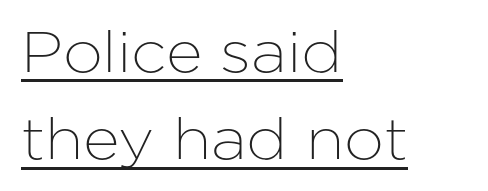
No extra tracking has been applied to these lines. Which margin do the lines hug? The left one — the right edge is uneven. Regular leading. The letters stand upright; this is a roman face. Students, observe the line beneath the letters — that is underlining.
